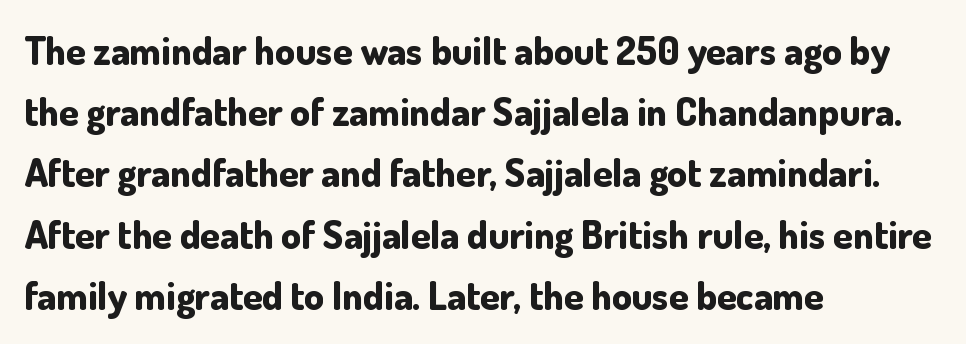
The image shows 39 px bold sans-serif type, upright; set left-aligned, normal line spacing (1.57x), normal letter spacing, not underlined; low stroke contrast and a small x-height.
